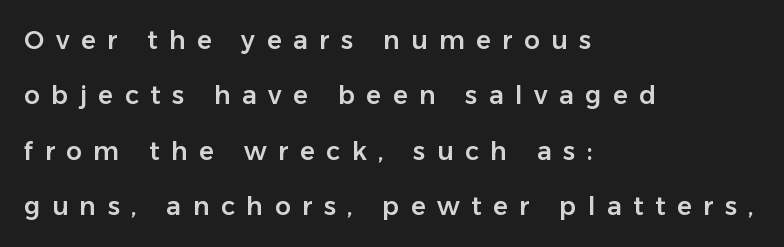
Observe the wide spacing: letters keep a clear distance from each other. Widely set lines give the paragraph a tall, airy silhouette. The passage shown is not underscored anywhere. Compared with a centered layout, this one pins lines to the left instead. Nope, not italic — everything's standing straight.
